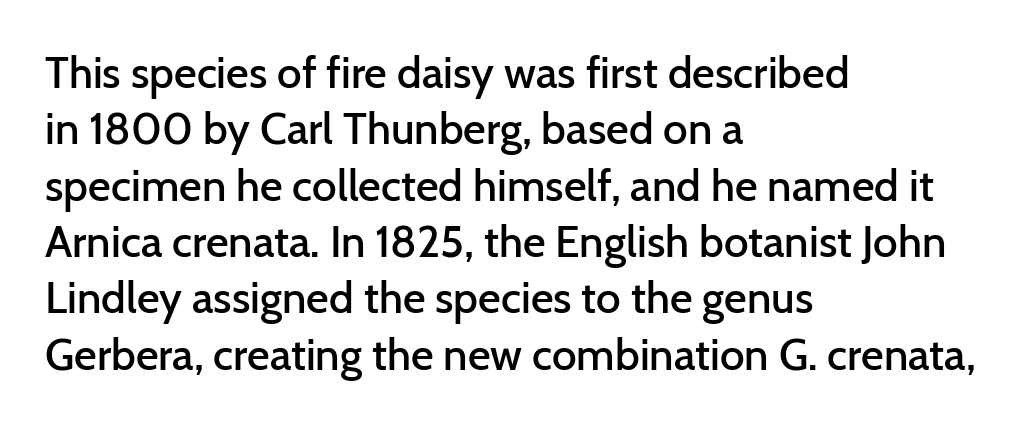
The leading is moderate, giving the passage an even texture. A bit beefed up — I'd call it semibold rather than bold. If you drew a line through each stem, it would be perfectly vertical. Between one letter and the next there's only the usual sliver of space. The face used here is a sans, in the tradition of grotesques and geometrics. Rule under the text: the space is simply empty.
